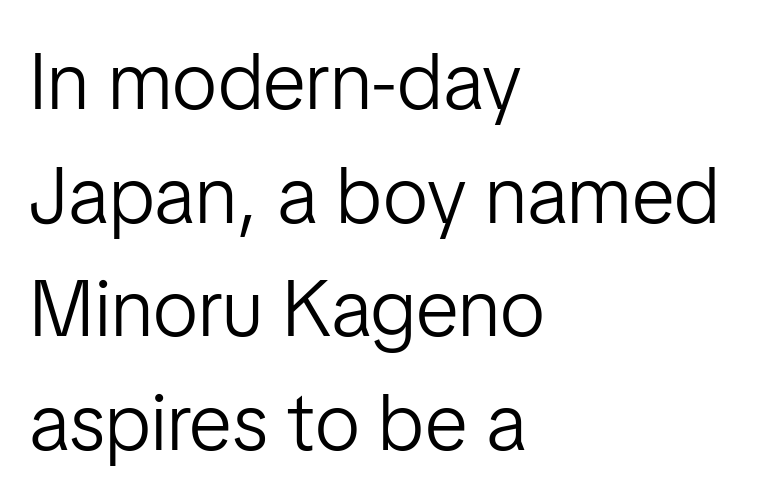
Q: Is the text bold? A: No.
Q: Is the text italic (slanted)? A: No, it is upright.
Q: Is the typeface a serif or a sans-serif typeface? A: Sans-serif.
Q: Is the text underlined? A: No.
Q: How is the paragraph aligned? A: Left-aligned.
Q: Is the spacing between letters normal or unusually wide? A: Normal.
Q: Is the spacing between lines tight, normal or loose? A: Normal.
Q: Width (condensed, normal, or wide)? A: Normal.
Q: Stroke contrast? A: Low.
Q: x-height? A: Medium.
Q: Monospaced? A: No.
